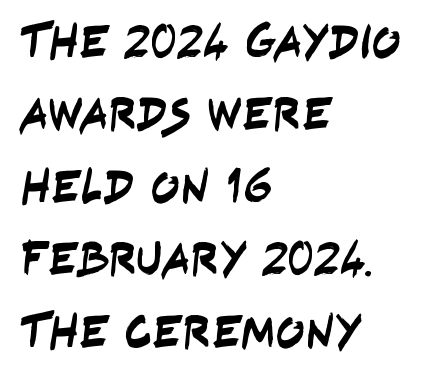
{"serif": "no", "width": "condensed", "stroke_contrast": "low", "x_height": "large", "monospaced": "no", "underline": "no", "align": "left", "line_spacing": "normal", "line_spacing_ratio": 1.51, "letter_spacing": "normal", "letter_spacing_em": 0.0, "glyph_px": 48}
